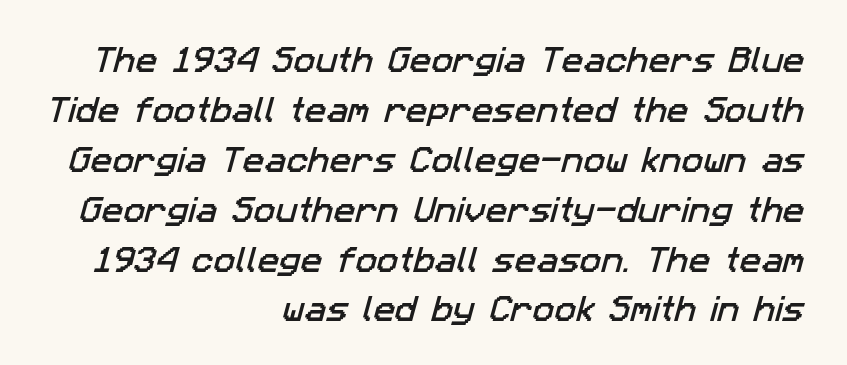
The image shows 29 px sans-serif type; set right-aligned, line spacing 1.72x, normal letter spacing, not underlined; low stroke contrast and a medium x-height.
